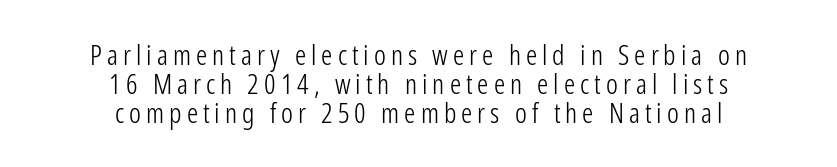
Is the stroke heavy? The answer is a plain regular-or-lighter. Nope, not italic — everything's standing straight. Font category for this specimen: sans-serif. The rendering uses a small line-height, squeezing the rows. You could not count columns in this text — the font is proportionally spaced. Casual observation: everything's sitting right in the middle.
